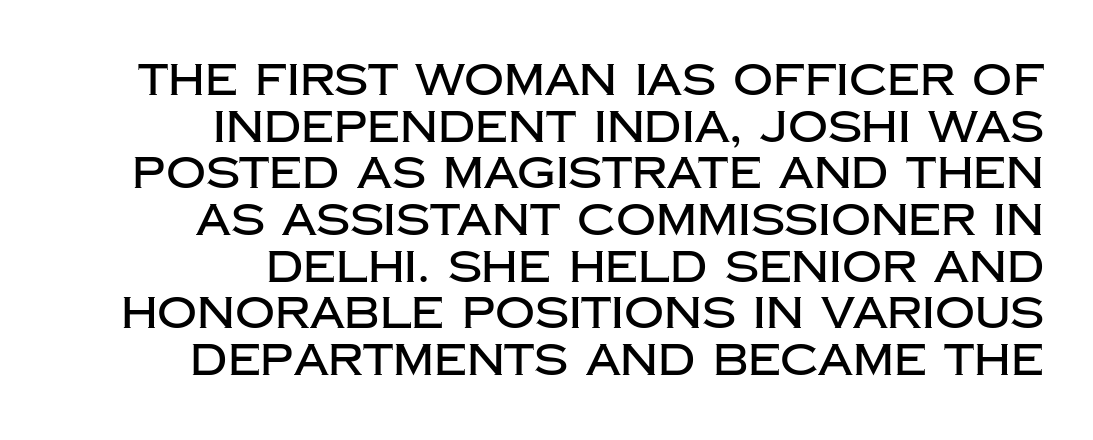
The lettering stays uniformly vertical, giving the passage a roman look. Unmarked baselines from the first word to the last. A flush-right, rag-left setting is used for this passage. Typographically, this falls in the sans-serif category.
